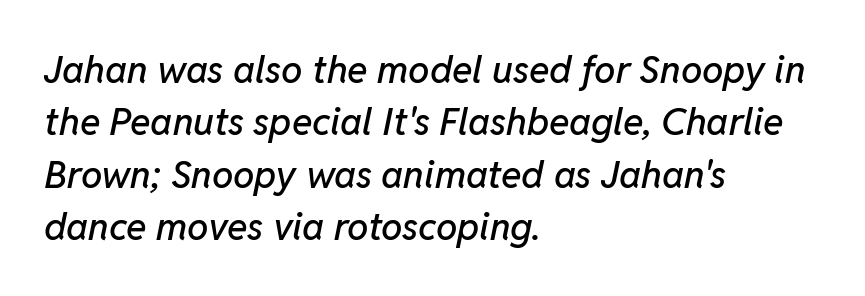
{"italic": "yes", "lean": "right", "slant_degrees": 11, "width": "normal", "stroke_contrast": "low", "x_height": "medium", "monospaced": "no", "underline": "no", "align": "left", "line_spacing": "normal", "line_spacing_ratio": 1.38, "letter_spacing": "normal", "letter_spacing_em": 0.0, "glyph_px": 38}
